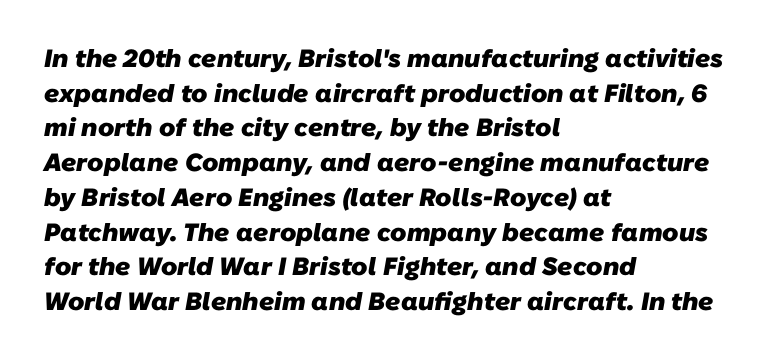
{"bold": "yes", "underline": "no", "align": "left", "line_spacing": "normal", "line_spacing_ratio": 1.39, "letter_spacing": "normal", "letter_spacing_em": 0.0, "glyph_px": 25}
